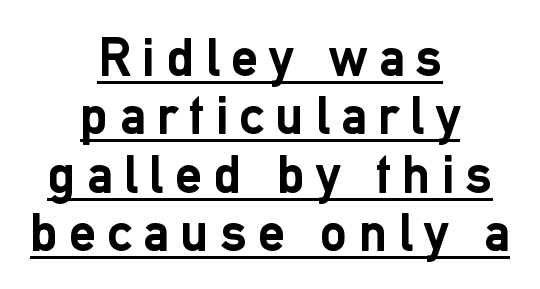
{"serif": "no", "italic": "no", "bold": "yes", "weight": "semibold", "width": "normal", "stroke_contrast": "low", "x_height": "medium", "monospaced": "no", "underline": "yes", "align": "center", "line_spacing": "tight", "line_spacing_ratio": 1.08, "letter_spacing": "wide", "letter_spacing_em": 0.21, "glyph_px": 54}
